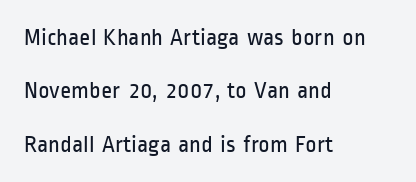
{"italic": "no", "bold": "no", "underline": "no", "align": "left", "line_spacing": "loose", "line_spacing_ratio": 2.22, "letter_spacing": "normal", "letter_spacing_em": 0.0, "glyph_px": 24}
